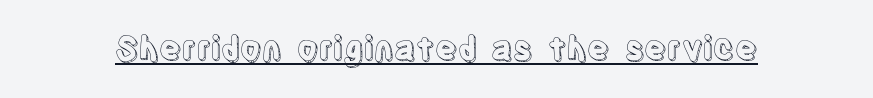
The image shows 33 px condensed type, upright; set normal letter spacing, underlined; a large x-height.
